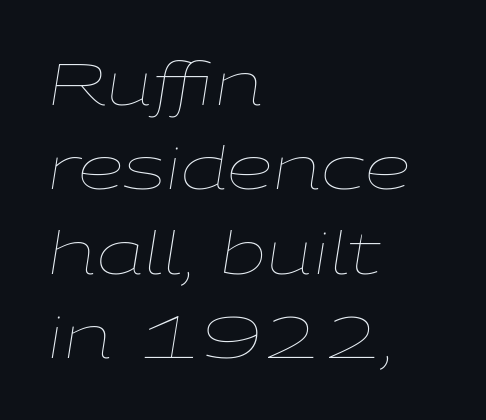
The image shows 59 px thin, wide type, italic (leaning right); set left-aligned, normal line spacing (1.43x), normal letter spacing, not underlined; low stroke contrast and a medium x-height.
